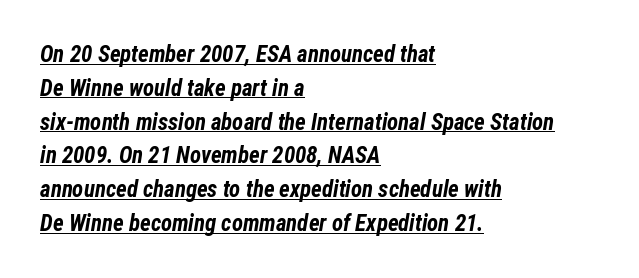
{"italic": "yes", "lean": "right", "slant_degrees": 12, "bold": "yes", "underline": "yes", "align": "left", "line_spacing": "normal", "line_spacing_ratio": 1.47, "letter_spacing": "normal", "letter_spacing_em": 0.0, "glyph_px": 23}
